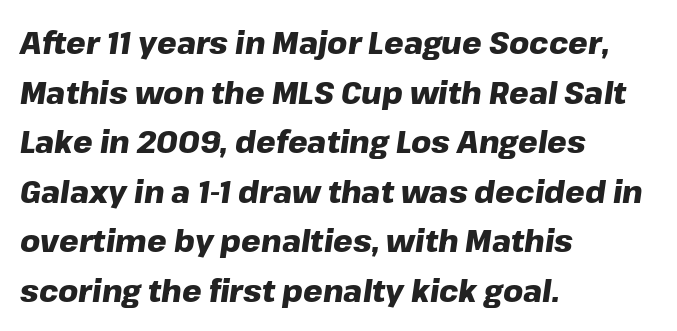
Q: Is the text bold? A: Yes.
Q: Is the text italic (slanted)? A: Yes, it leans right by about 8 degrees.
Q: Is the text underlined? A: No.
Q: How is the paragraph aligned? A: Left-aligned.
Q: Is the spacing between letters normal or unusually wide? A: Normal.
Q: Is the spacing between lines tight, normal or loose? A: Normal.
Q: Width (condensed, normal, or wide)? A: Normal.
Q: Stroke contrast? A: Low.
Q: x-height? A: Medium.
Q: Monospaced? A: No.
